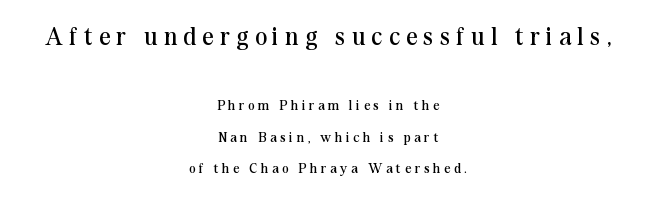
The image shows 25 px text type, upright; set centered, loose line spacing (2.22x), unusually wide letter spacing (+0.26 em), not underlined; the first (top) block is 1.79x larger.
